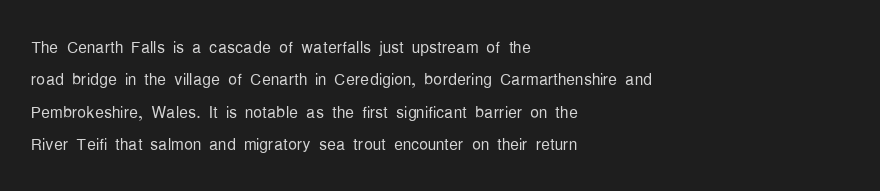
{"italic": "no", "bold": "no", "underline": "no", "align": "left", "line_spacing": "normal", "line_spacing_ratio": 1.47, "letter_spacing": "normal", "letter_spacing_em": 0.0, "glyph_px": 22}
